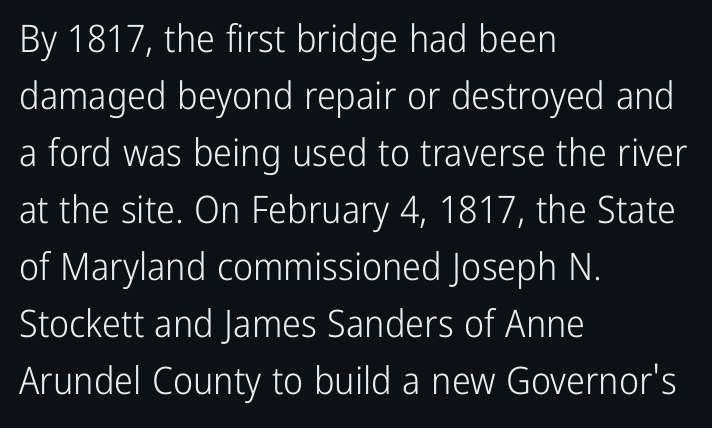
{"serif": "no", "italic": "no", "bold": "no", "weight": "light", "width": "condensed", "stroke_contrast": "low", "x_height": "medium", "monospaced": "no", "underline": "no", "align": "left", "line_spacing": "normal", "line_spacing_ratio": 1.5, "letter_spacing": "normal", "letter_spacing_em": 0.0, "glyph_px": 38}
